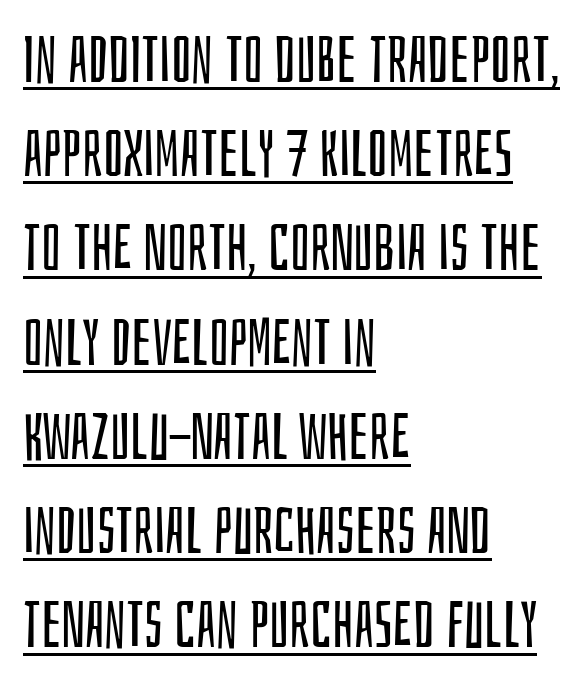
{"serif": "no", "italic": "no", "bold": "no", "weight": "regular", "width": "condensed", "stroke_contrast": "low", "x_height": "large", "monospaced": "no", "underline": "yes", "align": "left", "line_spacing": "normal", "line_spacing_ratio": 1.45, "letter_spacing": "normal", "letter_spacing_em": 0.0, "glyph_px": 65}
